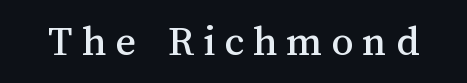
Q: Is the text italic (slanted)? A: No, it is upright.
Q: Is the text underlined? A: No.
Q: Is the spacing between letters normal or unusually wide? A: Unusually wide.
Q: Width (condensed, normal, or wide)? A: Normal.
Q: Stroke contrast? A: Medium.
Q: x-height? A: Medium.
Q: Monospaced? A: No.
